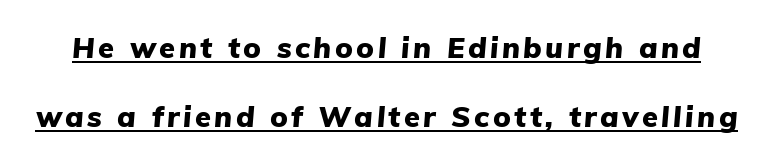
The image shows 29 px heavy type, italic (leaning right); set loose line spacing (2.39x), underlined; low stroke contrast and a medium x-height.
